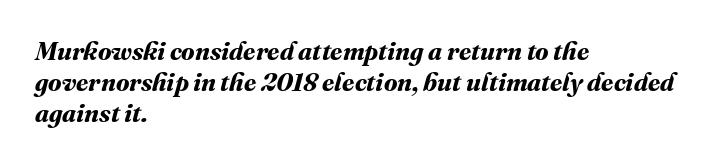
{"bold": "yes", "underline": "no", "align": "left", "line_spacing_ratio": 1.24, "letter_spacing": "normal", "letter_spacing_em": 0.0, "glyph_px": 25}
